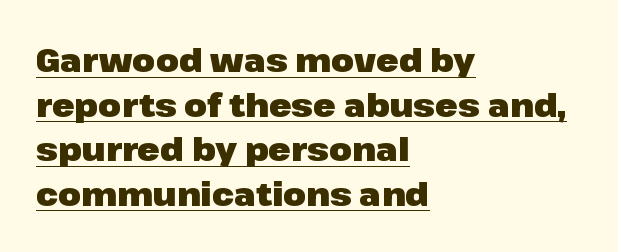
The image shows 33 px heavy sans-serif type, upright; set left-aligned, normal line spacing (1.35x), normal letter spacing, underlined; low stroke contrast and a medium x-height.
